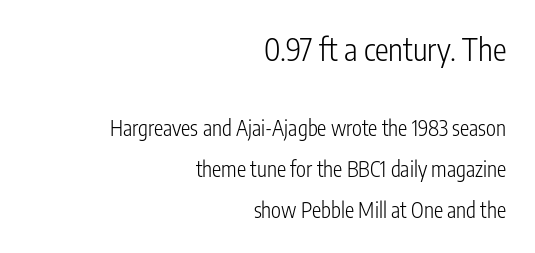
Spacing between characters is what you'd get straight out of the box. Each line ends at the same right margin while the left side varies. This sample uses an upright cut, with every glyph sitting square on the baseline. Heaviness? Minimal to ordinary, like unemphasized prose. A typesetter would label this face a sans.
